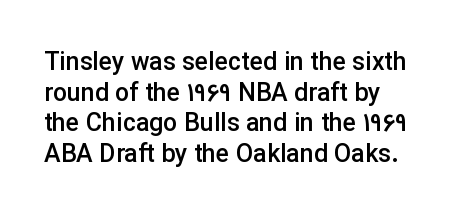
Q: Is the text bold? A: Semi-bold.
Q: Is the text italic (slanted)? A: No, it is upright.
Q: Is the text underlined? A: No.
Q: How is the paragraph aligned? A: Left-aligned.
Q: Is the spacing between letters normal or unusually wide? A: Normal.
